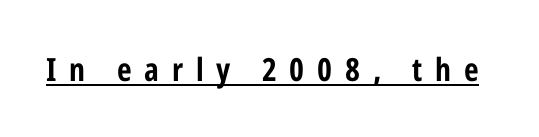
Glyph-to-glyph distance is far greater than everyday printed text. Thick stems and heavy bowls — unmistakably bold. A baseline rule has been typeset under these characters. This sample has the flowing, uneven cadence of proportional lettering. Posture: upright roman.
